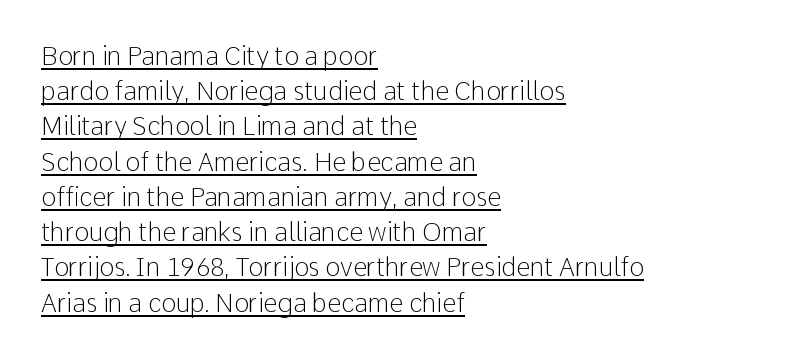
{"italic": "no", "bold": "no", "underline": "yes", "align": "left", "line_spacing": "normal", "line_spacing_ratio": 1.41, "letter_spacing": "normal", "letter_spacing_em": 0.0, "glyph_px": 25}
